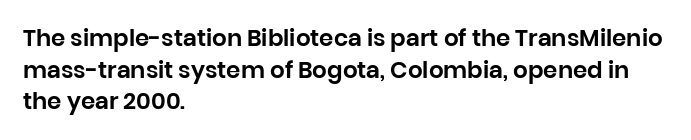
Q: Is the text italic (slanted)? A: No, it is upright.
Q: Is the text underlined? A: No.
Q: How is the paragraph aligned? A: Left-aligned.
Q: Is the spacing between letters normal or unusually wide? A: Normal.
Q: Is the spacing between lines tight, normal or loose? A: Normal.
